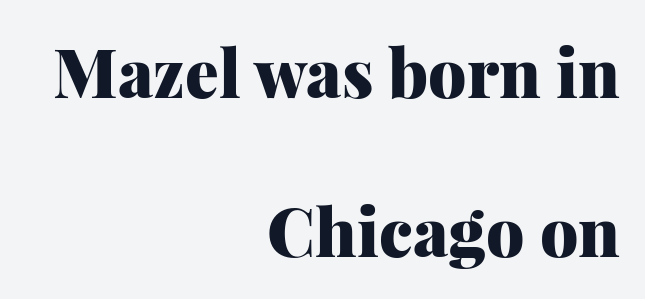
The image shows 67 px heavy serif type, upright; set right-aligned, loose line spacing (2.37x), normal letter spacing, not underlined; medium stroke contrast and a medium x-height.
